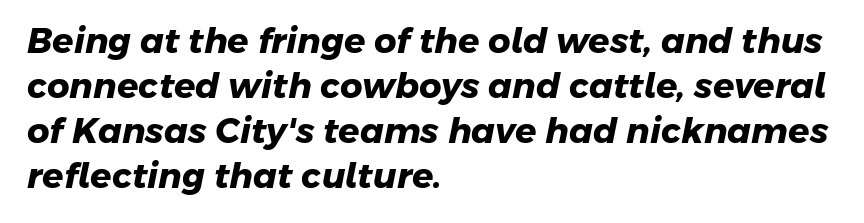
{"serif": "no", "bold": "yes", "weight": "heavy", "width": "normal", "stroke_contrast": "low", "x_height": "medium", "monospaced": "no", "underline": "no", "align": "left", "line_spacing": "normal", "line_spacing_ratio": 1.29, "letter_spacing": "normal", "letter_spacing_em": 0.0, "glyph_px": 35}
